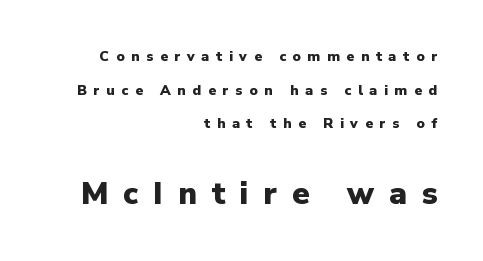
The space between consecutive lines is lavish. On the weight axis this lands at bold, roughly 700. Observe the absence of serifs on each vertical stroke in this sample. It's the straight-up-and-down kind of type. If you drew a ruler down the right edge, every line would touch it.
